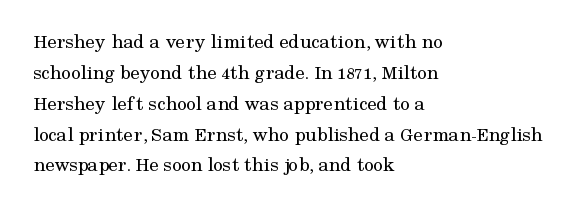
If you drew a line through each stem, it would be perfectly vertical. Leftover space on each line is placed entirely after the last word. The vertical gap from one line to the next is medium. The specimen omits any rule beneath the text block's lines.
